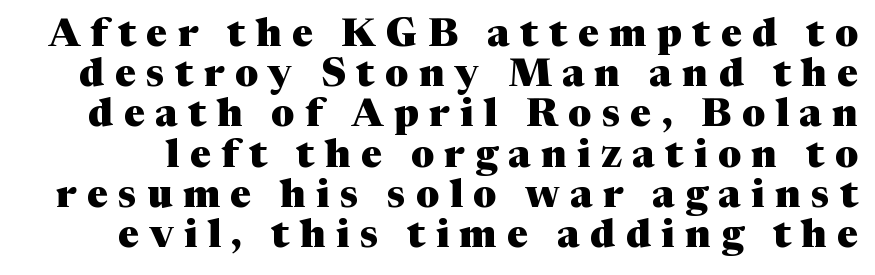
Q: Is the text bold? A: Yes.
Q: Is the text italic (slanted)? A: No, it is upright.
Q: Is the typeface a serif or a sans-serif typeface? A: Serif.
Q: Is the text underlined? A: No.
Q: Is the spacing between letters normal or unusually wide? A: Unusually wide.
Q: Is the spacing between lines tight, normal or loose? A: Tight.
Q: Width (condensed, normal, or wide)? A: Normal.
Q: Stroke contrast? A: Medium.
Q: x-height? A: Medium.
Q: Monospaced? A: No.
